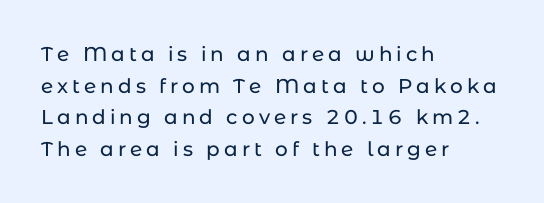
The image shows 20 px text type, upright; set left-aligned, normal line spacing (1.58x), unusually wide letter spacing (+0.2 em), not underlined.
